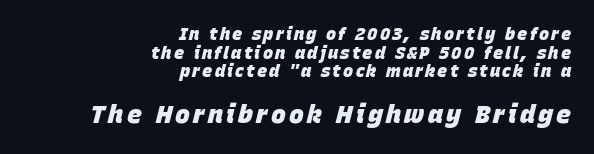
The image shows 25 px bold type, italic (leaning right); set right-aligned, tight line spacing (1.1x), not underlined; the second (bottom) block is 1.47x larger.
